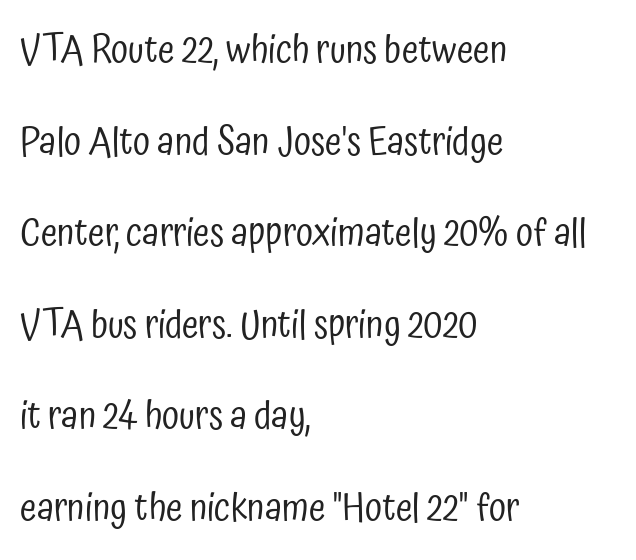
Q: Is the text bold? A: No.
Q: Is the text italic (slanted)? A: No, it is upright.
Q: Is the typeface a serif or a sans-serif typeface? A: Sans-serif.
Q: Is the text underlined? A: No.
Q: How is the paragraph aligned? A: Left-aligned.
Q: Is the spacing between letters normal or unusually wide? A: Normal.
Q: Is the spacing between lines tight, normal or loose? A: Loose.
Q: Width (condensed, normal, or wide)? A: Condensed.
Q: Stroke contrast? A: Low.
Q: x-height? A: Medium.
Q: Monospaced? A: No.
